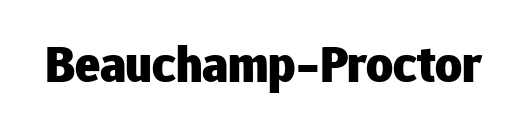
{"serif": "no", "italic": "no", "bold": "yes", "weight": "heavy", "width": "normal", "stroke_contrast": "low", "x_height": "medium", "monospaced": "no", "underline": "no", "letter_spacing": "normal", "letter_spacing_em": 0.0, "glyph_px": 52}
